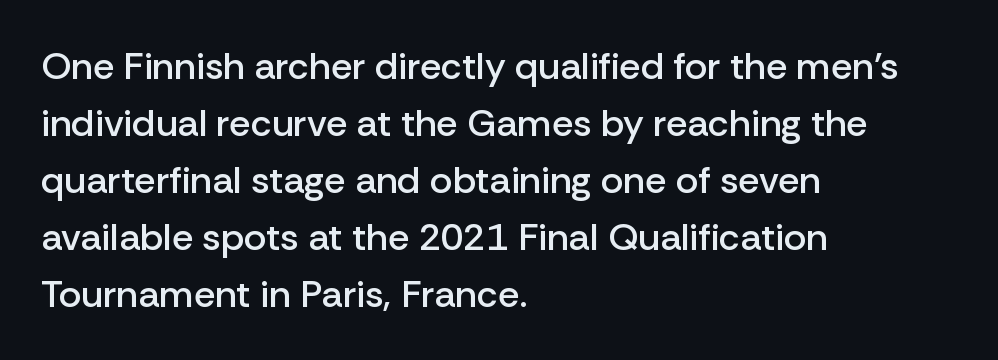
Is this a fixed-width face? No — the glyphs have proportional, varying widths. Does the type have serifs? No, each stem ends abruptly. As a designer I'd log this as weight 600, semibold. This sample keeps an unexceptional amount of space between lines. A student would call this left alignment; a typographer would say flush left, rag right. Glyph-to-glyph distance matches everyday printed text.
